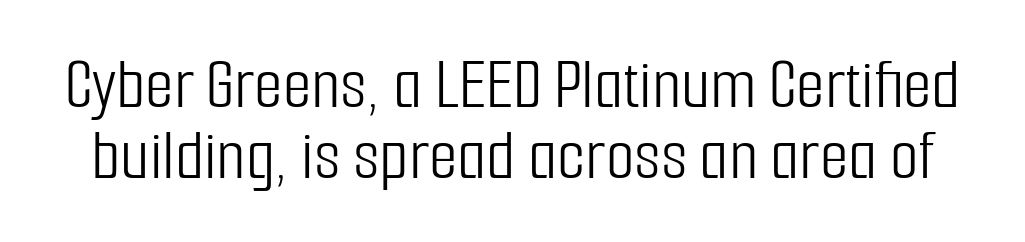
{"serif": "no", "italic": "no", "bold": "no", "weight": "light", "width": "condensed", "stroke_contrast": "low", "x_height": "medium", "monospaced": "no", "underline": "no", "line_spacing": "tight", "line_spacing_ratio": 0.96, "letter_spacing": "normal", "letter_spacing_em": 0.0, "glyph_px": 74}
